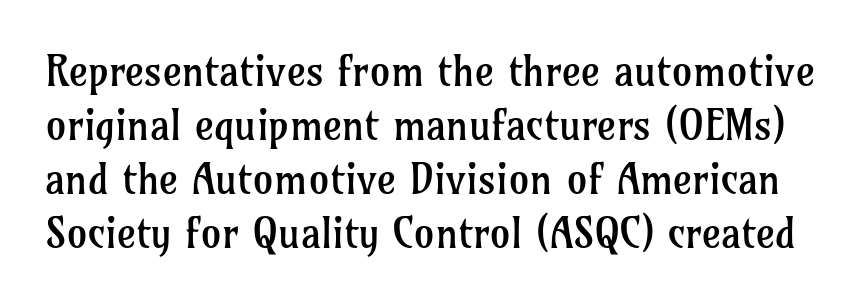
Q: Is the text bold? A: No.
Q: Is the text italic (slanted)? A: No, it is upright.
Q: Is the typeface a serif or a sans-serif typeface? A: Serif.
Q: Is the text underlined? A: No.
Q: Is the spacing between letters normal or unusually wide? A: Normal.
Q: Is the spacing between lines tight, normal or loose? A: Normal.
Q: Width (condensed, normal, or wide)? A: Normal.
Q: Stroke contrast? A: Low.
Q: x-height? A: Medium.
Q: Monospaced? A: No.
